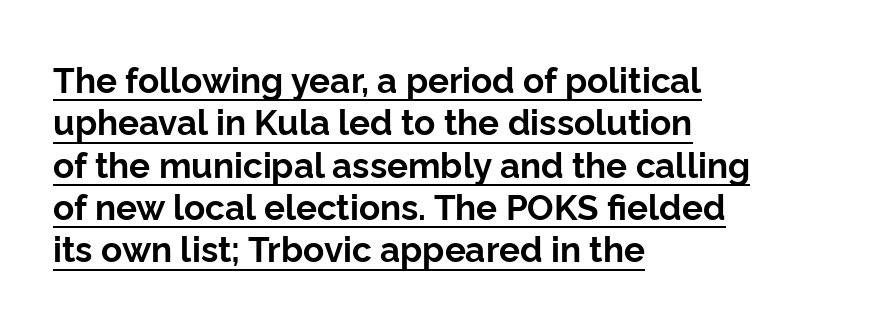
The image shows 35 px bold sans-serif type, upright; set left-aligned, line spacing 1.21x, normal letter spacing, underlined; low stroke contrast and a medium x-height.
